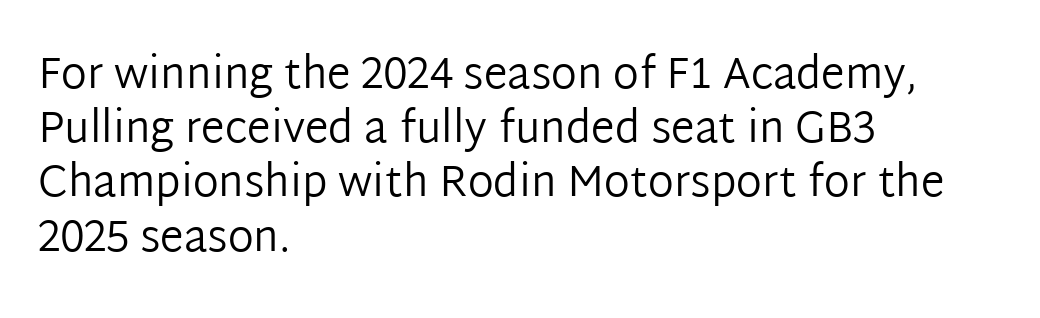
Tracking value appears to be zero — textbook default spacing. Descender tails drop into unmarked territory. The passage shown is not bold in any degree. The rendering uses natural spacing where letterforms have individual widths. Leftover space on each line is placed entirely after the last word. Designer's note — italics off, roman on.
